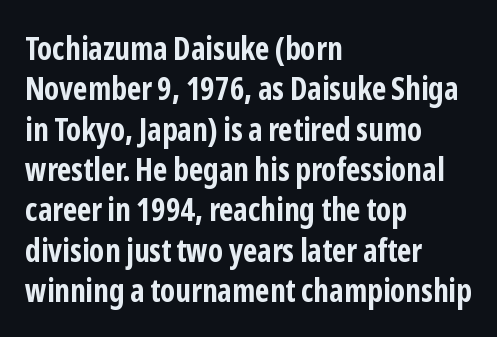
The image shows 32 px bold, condensed sans-serif type, upright; set left-aligned, normal line spacing (1.26x), normal letter spacing, not underlined; low stroke contrast and a medium x-height.
